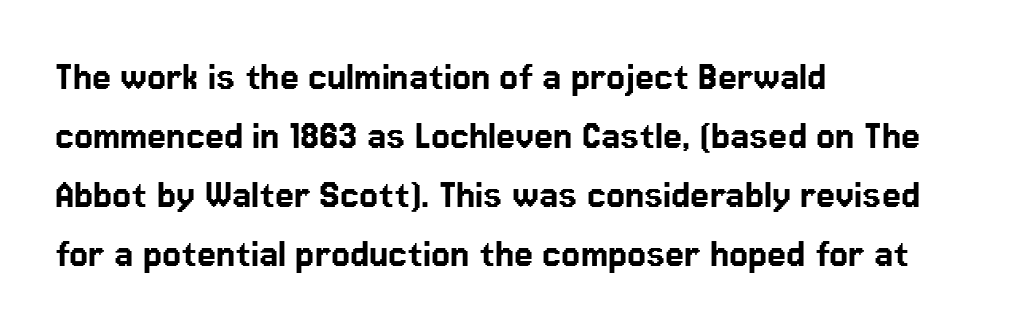
Only glyphs here, with clear space below each row. The letters carry no serifs — their stems end cleanly without finishing strokes. Each new line begins a customary step beneath the previous one. The axis of the letterforms is exactly vertical. This sample has the flowing, uneven cadence of proportional lettering.
